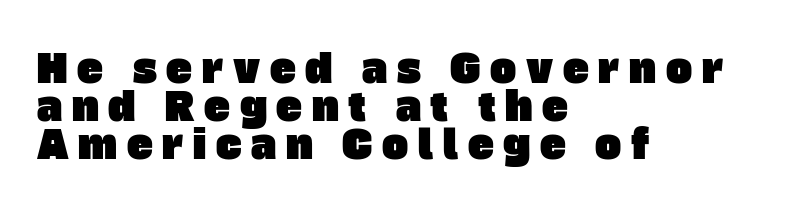
Q: Is the typeface a serif or a sans-serif typeface? A: Sans-serif.
Q: Is the text underlined? A: No.
Q: How is the paragraph aligned? A: Left-aligned.
Q: Is the spacing between letters normal or unusually wide? A: Unusually wide.
Q: Is the spacing between lines tight, normal or loose? A: Tight.
Q: Width (condensed, normal, or wide)? A: Normal.
Q: Stroke contrast? A: Low.
Q: x-height? A: Large.
Q: Monospaced? A: No.
